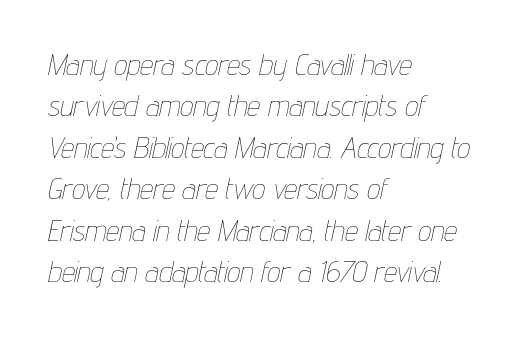
The image shows 29 px thin, condensed type, italic (leaning right); set left-aligned, normal line spacing (1.43x), normal letter spacing, not underlined; low stroke contrast and a medium x-height.
